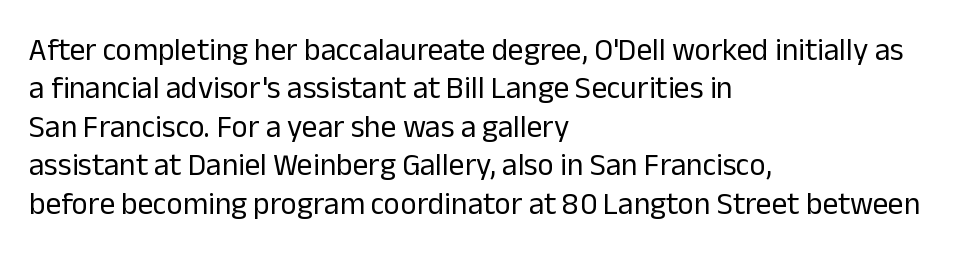
Descenders hang freely into open space. Check where the strokes stop: nothing finishes them off — pure sans. Character widths vary here, with narrow letters taking less room than wide ones. The strokes are not fattened; the text isn't bold. Words appear dense and cohesive because spacing is normal.
